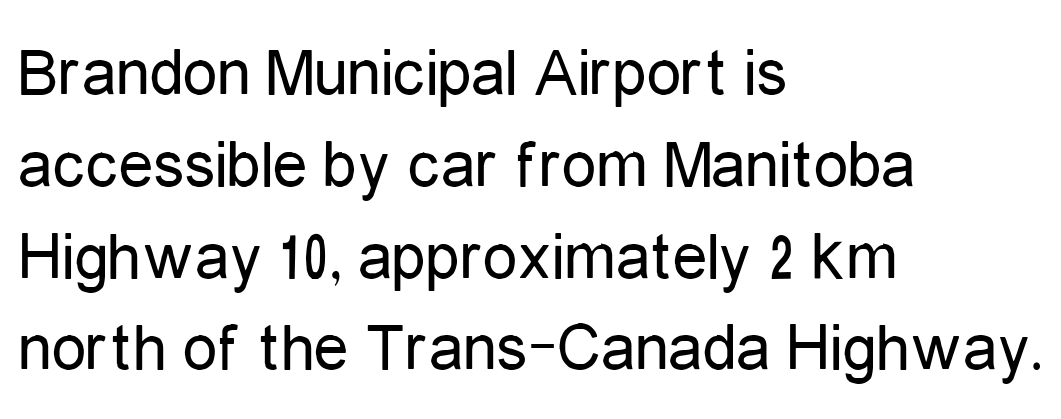
The image shows 69 px regular-weight, condensed sans-serif type, upright; set left-aligned, normal line spacing (1.33x), normal letter spacing, not underlined; low stroke contrast and a medium x-height.
